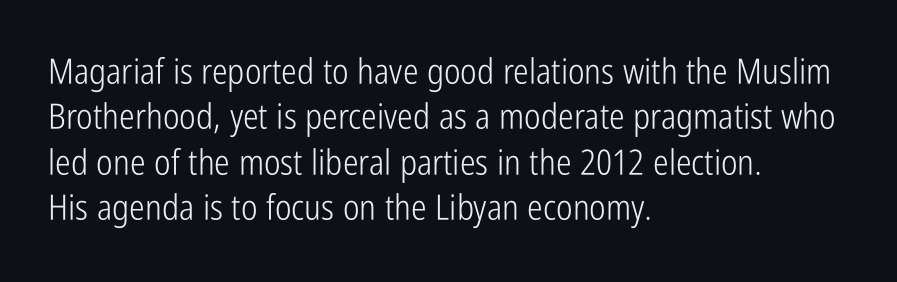
These lines are rendered in a variable-pitch font. Posture: vertical. The rag falls on the right side of this text block. The face looks like a standard text weight, possibly lighter.
